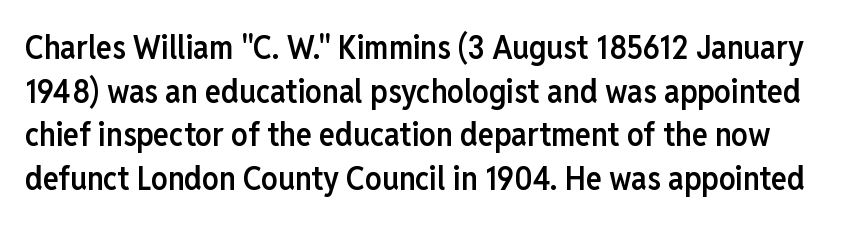
These lines are rendered in a variable-pitch font. Look at the stroke-to-counter ratio: somewhat heavy, a semibold. This rendering employs a face without finishing strokes, i.e., a sans-serif. Does extra space separate the letters? No, they use regular spacing. Descender tails drop into unmarked territory.
